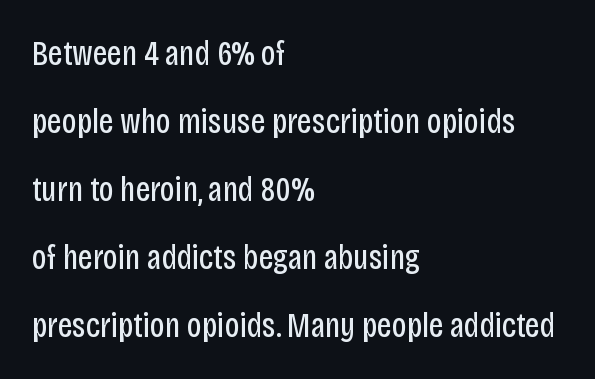
The image shows 35 px regular-weight, condensed sans-serif type, upright; set left-aligned, loose line spacing (1.94x), normal letter spacing, not underlined; low stroke contrast and a large x-height.
